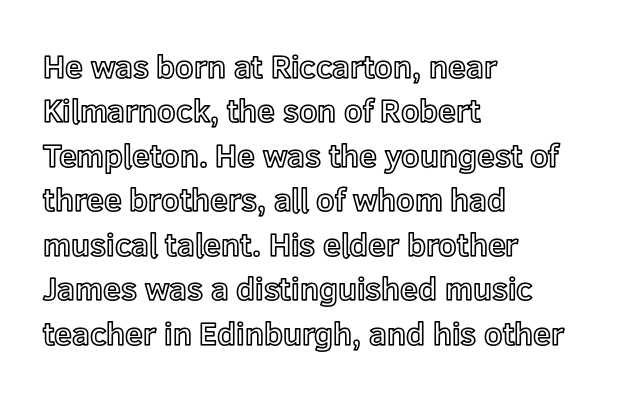
The image shows 32 px text type, upright; set left-aligned, normal line spacing (1.39x), normal letter spacing, not underlined; a medium x-height.
